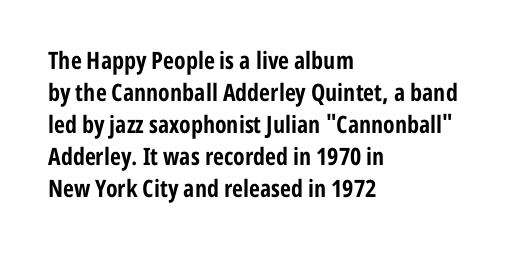
Q: Is the text bold? A: Yes.
Q: Is the text italic (slanted)? A: No, it is upright.
Q: Is the text underlined? A: No.
Q: How is the paragraph aligned? A: Left-aligned.
Q: Is the spacing between letters normal or unusually wide? A: Normal.
Q: Is the spacing between lines tight, normal or loose? A: Normal.
